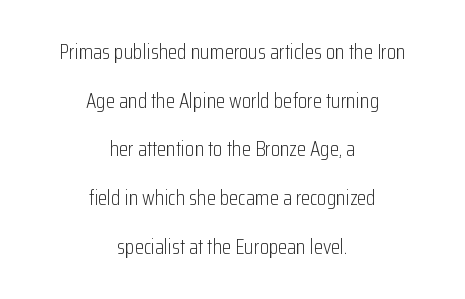
This rendering leaves character spacing at its baseline value. No letter is thick-stroked: the sample isn't bold. Only glyphs here, with clear space below each row. Interline gaps are noticeably wide in this sample.
